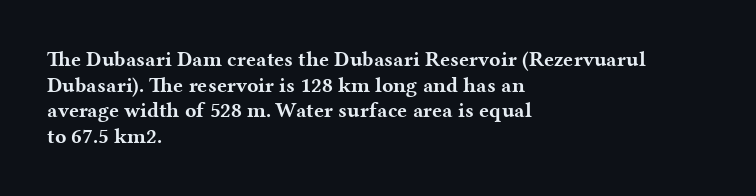
The image shows 21 px bold type, upright; set left-aligned, line spacing 1.22x, normal letter spacing, not underlined.
